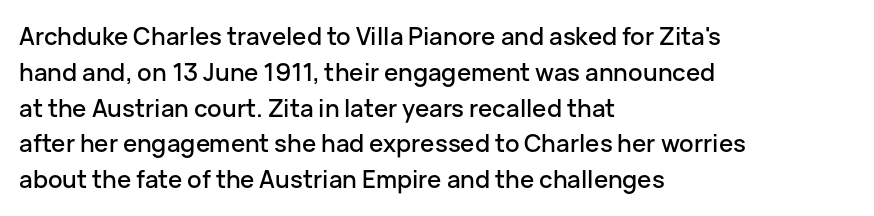
The image shows 24 px text type, upright; set left-aligned, normal line spacing (1.49x), normal letter spacing, not underlined.
